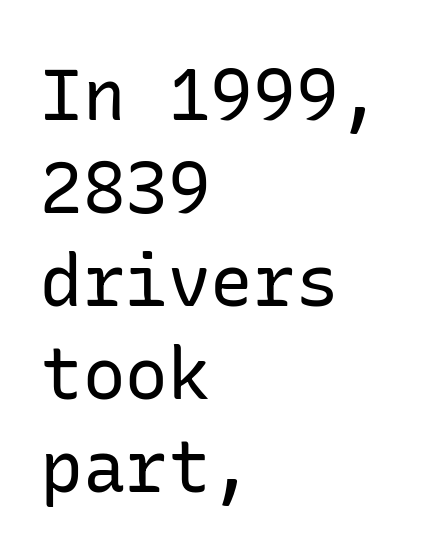
The letters carry no serifs — their stems end cleanly without finishing strokes. Teacher's note: observe the even left margin — that is flush-left alignment. How would I describe the line gaps? Plain and ordinary. Standard letterfit; no display-style spreading of the glyphs. Posture: vertical. Is the stroke heavy? The answer is a plain regular-or-lighter.
